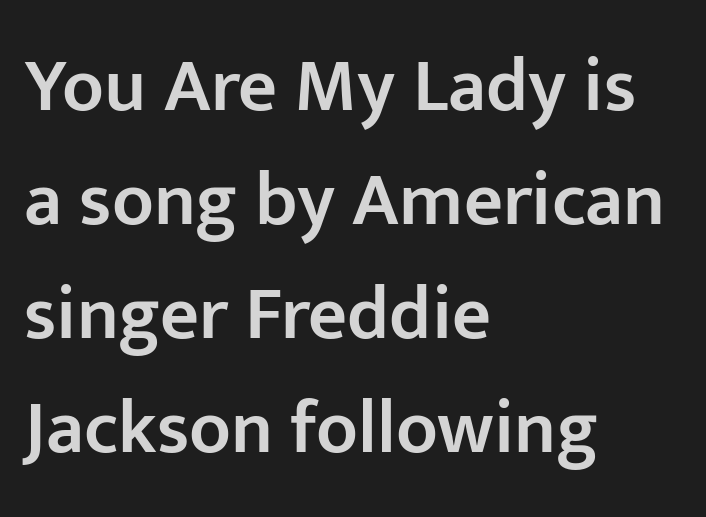
The image shows 76 px semibold sans-serif type, upright; set left-aligned, normal line spacing (1.5x), normal letter spacing, not underlined; low stroke contrast and a medium x-height.
